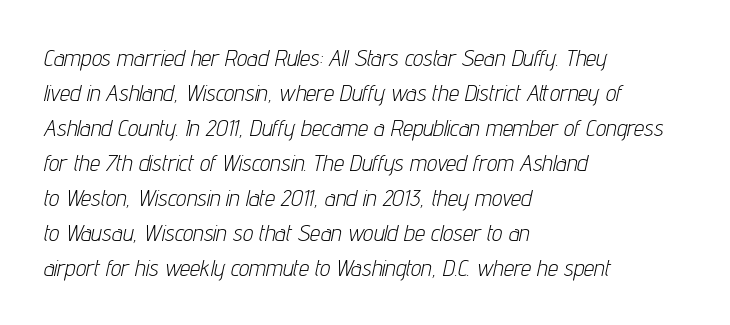
Q: Is the text bold? A: No.
Q: Is the text italic (slanted)? A: Yes, it leans right by about 12 degrees.
Q: Is the text underlined? A: No.
Q: How is the paragraph aligned? A: Left-aligned.
Q: Is the spacing between letters normal or unusually wide? A: Normal.
Q: Is the spacing between lines tight, normal or loose? A: Normal.
